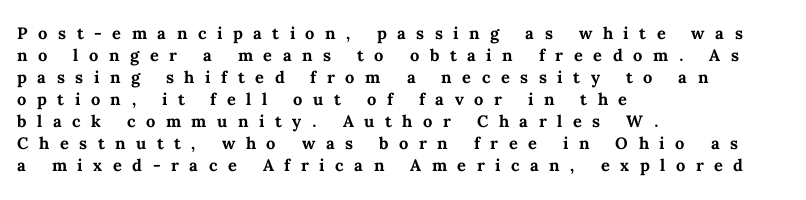
The image shows 22 px bold type, upright; set left-aligned, tight line spacing (1.0x), unusually wide letter spacing (+0.48 em), not underlined.
